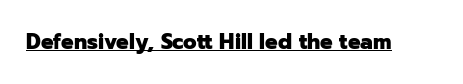
{"italic": "no", "bold": "yes", "underline": "yes", "letter_spacing": "normal", "letter_spacing_em": 0.0, "glyph_px": 21}
